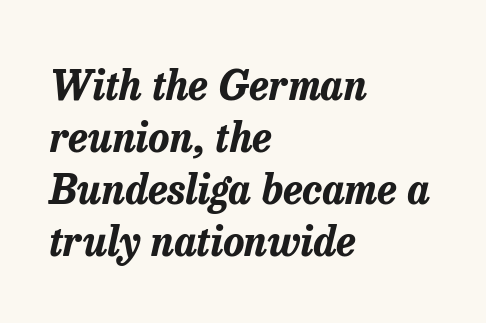
Q: Is the text bold? A: Yes.
Q: Is the text italic (slanted)? A: Yes, it leans right by about 13 degrees.
Q: Is the text underlined? A: No.
Q: How is the paragraph aligned? A: Left-aligned.
Q: Is the spacing between letters normal or unusually wide? A: Normal.
Q: Is the spacing between lines tight, normal or loose? A: Normal.
Q: Width (condensed, normal, or wide)? A: Normal.
Q: Stroke contrast? A: Low.
Q: x-height? A: Medium.
Q: Monospaced? A: No.
